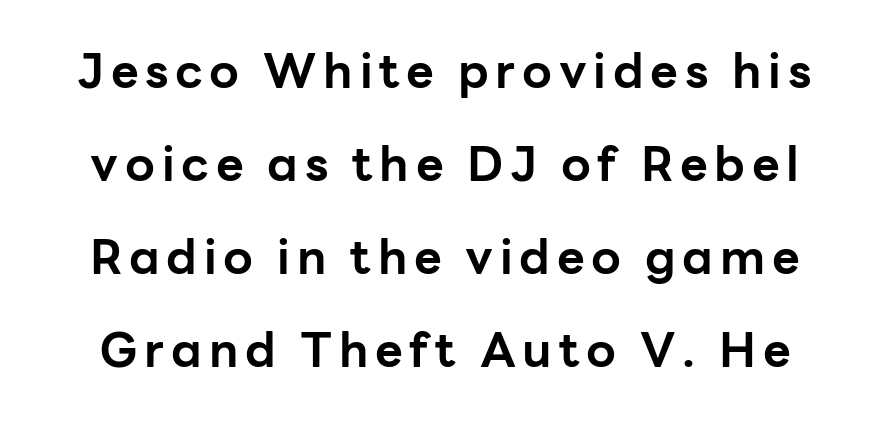
Q: Is the text bold? A: Yes.
Q: Is the text italic (slanted)? A: No, it is upright.
Q: Is the typeface a serif or a sans-serif typeface? A: Sans-serif.
Q: Is the text underlined? A: No.
Q: Is the spacing between lines tight, normal or loose? A: Loose.
Q: Width (condensed, normal, or wide)? A: Normal.
Q: Stroke contrast? A: Low.
Q: x-height? A: Medium.
Q: Monospaced? A: No.
